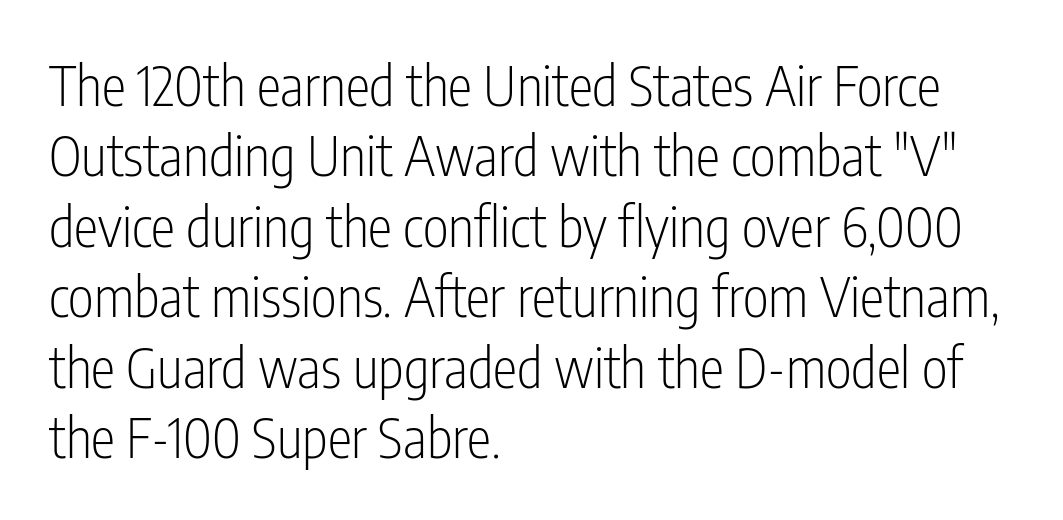
{"serif": "no", "italic": "no", "bold": "no", "weight": "light", "width": "condensed", "stroke_contrast": "low", "x_height": "medium", "monospaced": "no", "underline": "no", "align": "left", "line_spacing": "normal", "line_spacing_ratio": 1.28, "letter_spacing": "normal", "letter_spacing_em": 0.0, "glyph_px": 55}
